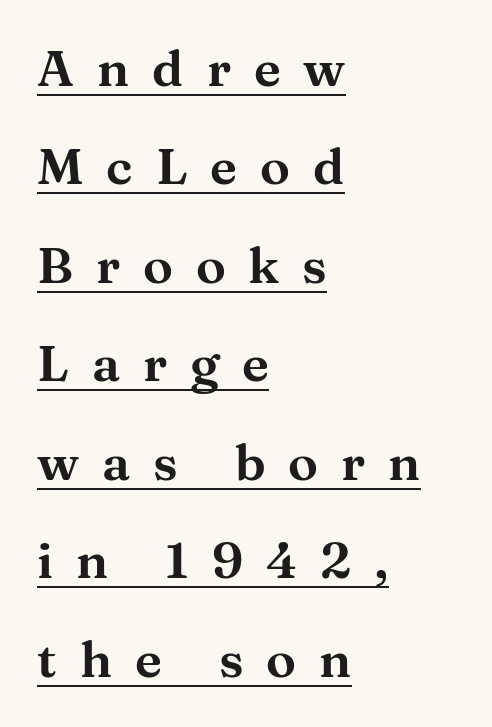
{"serif": "yes", "italic": "no", "width": "wide", "stroke_contrast": "medium", "x_height": "medium", "monospaced": "no", "underline": "yes", "align": "left", "line_spacing": "loose", "line_spacing_ratio": 1.97, "letter_spacing": "wide", "letter_spacing_em": 0.46, "glyph_px": 50}
